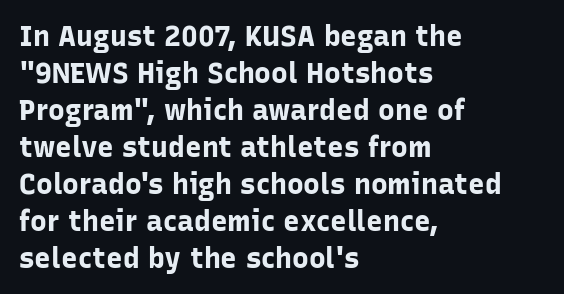
The face used here is rendered with its standard letterfit. The passage shown is typeset with a sans-serif family. Notice how descenders clear the ascenders below comfortably — that's standard leading. Note the varied advance widths — an 'i' is clearly narrower than an 'm'. The ragged edge is on the right, which tells us the setting is flush left. The string is rendered with underlining switched off.
